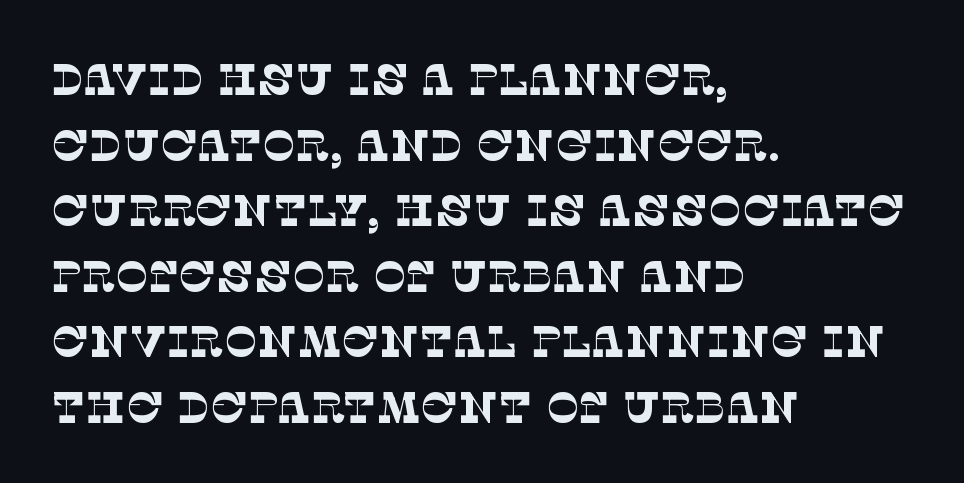
Q: Is the text bold? A: No.
Q: Is the typeface a serif or a sans-serif typeface? A: Serif.
Q: Is the text underlined? A: No.
Q: How is the paragraph aligned? A: Left-aligned.
Q: Is the spacing between letters normal or unusually wide? A: Normal.
Q: Is the spacing between lines tight, normal or loose? A: Normal.
Q: Width (condensed, normal, or wide)? A: Normal.
Q: Stroke contrast? A: Low.
Q: x-height? A: Large.
Q: Monospaced? A: No.
